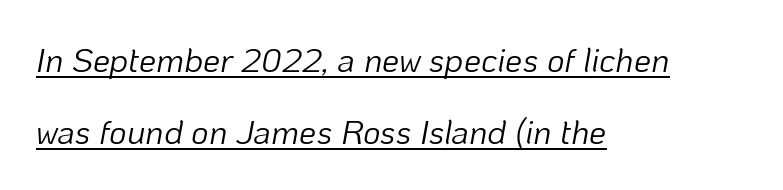
{"italic": "yes", "lean": "right", "slant_degrees": 10, "bold": "no", "weight": "light", "width": "normal", "stroke_contrast": "low", "x_height": "medium", "monospaced": "no", "underline": "yes", "align": "left", "line_spacing": "loose", "line_spacing_ratio": 2.12, "letter_spacing": "normal", "letter_spacing_em": 0.0, "glyph_px": 34}
